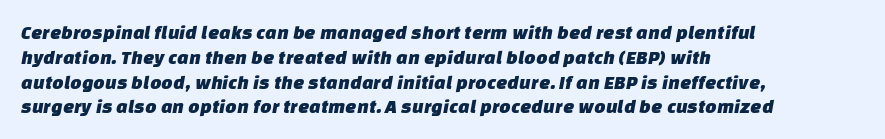
No word sits above an underline. The line texture is even and compact thanks to regular tracking. The ragged edge is on the right, which tells us the setting is flush left.
